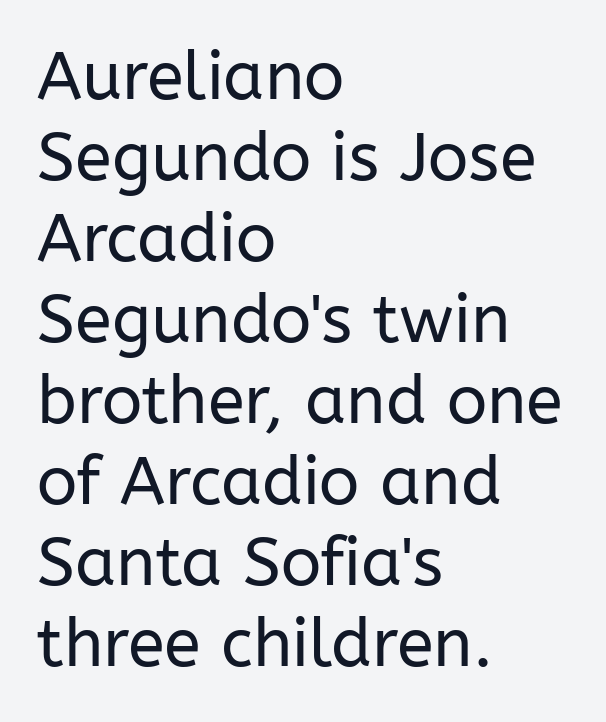
The image shows 67 px regular-weight sans-serif type, upright; set left-aligned, line spacing 1.21x, normal letter spacing, not underlined; low stroke contrast and a medium x-height.
